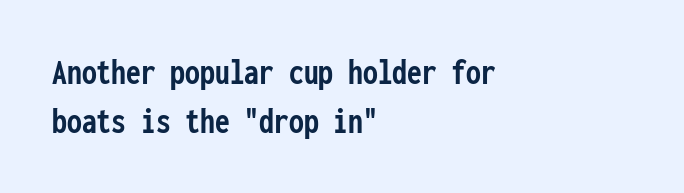
The typesetter chose a ragged-right arrangement here. A typesetter would call this zero additional tracking. The rendering uses typewriter-style spacing with identical character cells. Caption: bold face, heavy strokes.
